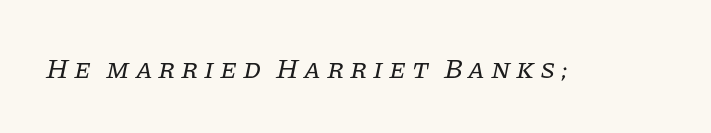
Q: Is the text bold? A: No.
Q: Is the text italic (slanted)? A: Yes, it leans right by about 11 degrees.
Q: Is the typeface a serif or a sans-serif typeface? A: Serif.
Q: Is the text underlined? A: No.
Q: Is the spacing between letters normal or unusually wide? A: Unusually wide.
Q: Width (condensed, normal, or wide)? A: Normal.
Q: Stroke contrast? A: Low.
Q: x-height? A: Large.
Q: Monospaced? A: No.
